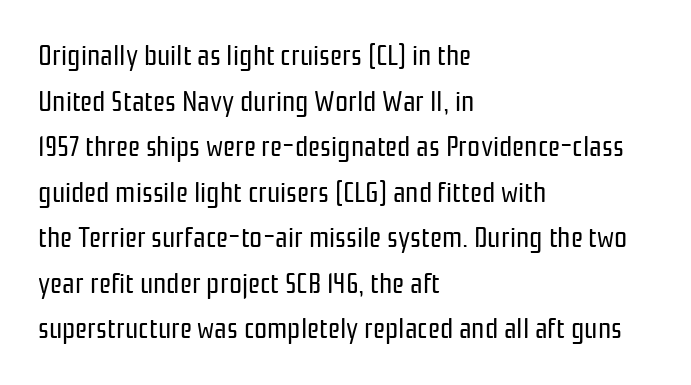
{"serif": "no", "italic": "no", "bold": "no", "weight": "regular", "width": "condensed", "stroke_contrast": "low", "x_height": "medium", "monospaced": "no", "underline": "no", "align": "left", "line_spacing": "normal", "line_spacing_ratio": 1.57, "letter_spacing": "normal", "letter_spacing_em": 0.0, "glyph_px": 29}
